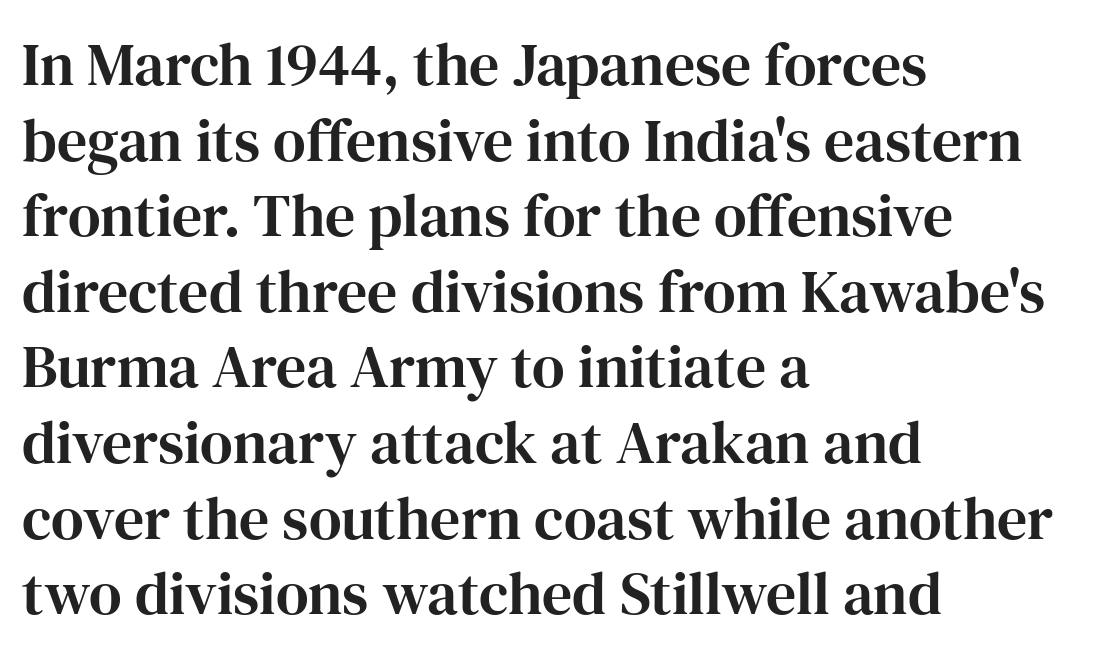
The image shows 60 px serif type, upright; set left-aligned, normal line spacing (1.26x), normal letter spacing, not underlined; high stroke contrast and a medium x-height.
